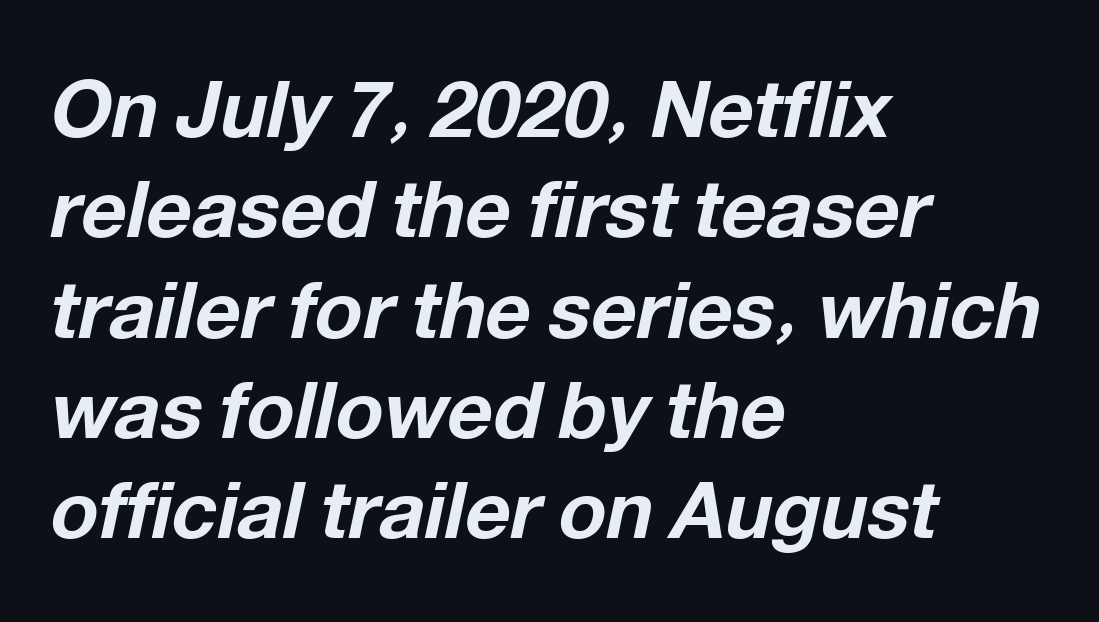
The image shows 79 px bold type, italic (leaning right); set left-aligned, normal line spacing (1.27x), normal letter spacing, not underlined; low stroke contrast and a medium x-height.
